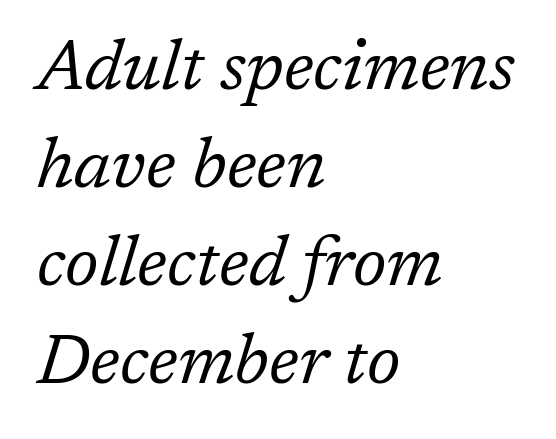
The image shows 70 px regular-weight serif type, italic (leaning right); set left-aligned, normal line spacing (1.4x), normal letter spacing, not underlined; low stroke contrast and a medium x-height.
